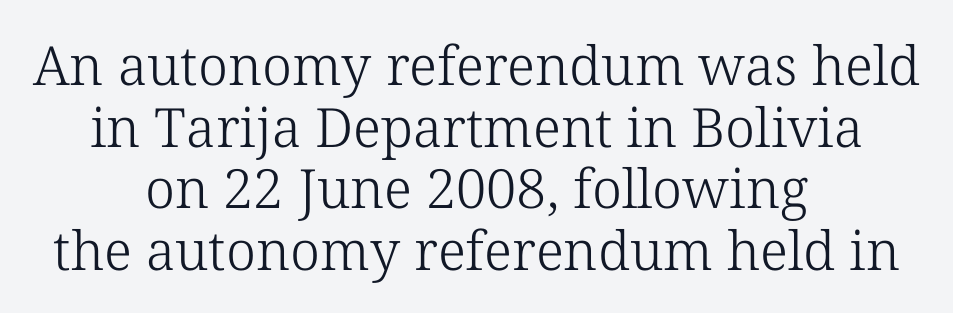
The setting favours the middle, as headings and verse often do. Font category for this specimen: serif. A typesetter would mark this as roman, not italic. On a weight scale, this lands at 450 or below. Each letter keeps its own natural width here, so spacing adapts to shape.
